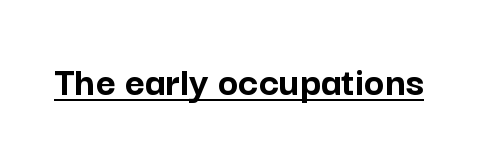
{"serif": "no", "italic": "no", "bold": "yes", "weight": "semibold", "width": "normal", "stroke_contrast": "low", "x_height": "medium", "monospaced": "no", "underline": "yes", "letter_spacing": "normal", "letter_spacing_em": 0.0, "glyph_px": 43}
